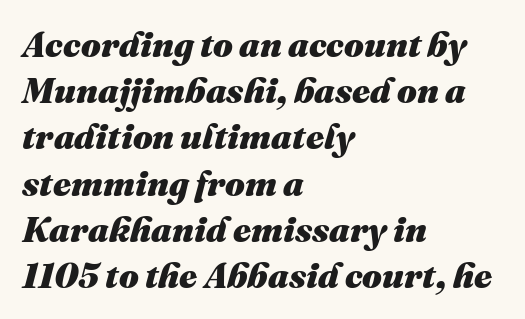
{"italic": "yes", "lean": "right", "slant_degrees": 16, "bold": "yes", "weight": "heavy", "width": "normal", "stroke_contrast": "medium", "x_height": "medium", "monospaced": "no", "underline": "no", "align": "left", "line_spacing": "normal", "line_spacing_ratio": 1.32, "letter_spacing": "normal", "letter_spacing_em": 0.0, "glyph_px": 35}
